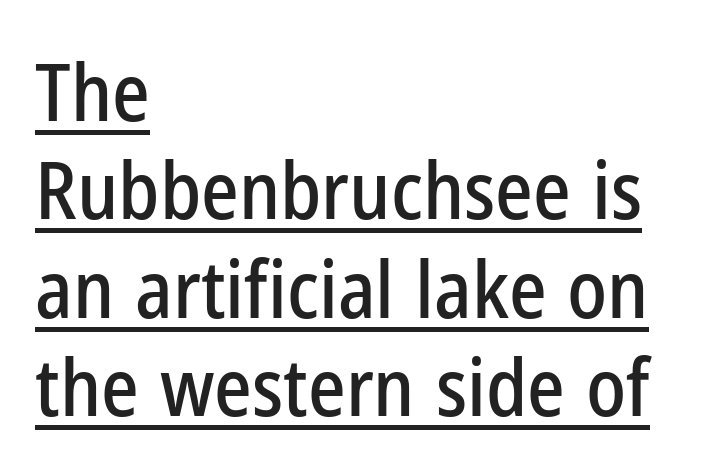
The image shows 80 px condensed sans-serif type, upright; set left-aligned, line spacing 1.23x, normal letter spacing, underlined; low stroke contrast and a medium x-height.
